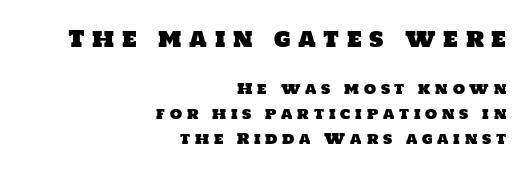
Q: Is the text underlined? A: No.
Q: How is the paragraph aligned? A: Right-aligned.
Q: Is the spacing between letters normal or unusually wide? A: Unusually wide.
Q: Which block of text is set in a larger size, the first (top) or the second (bottom)? A: The first (top) one.
